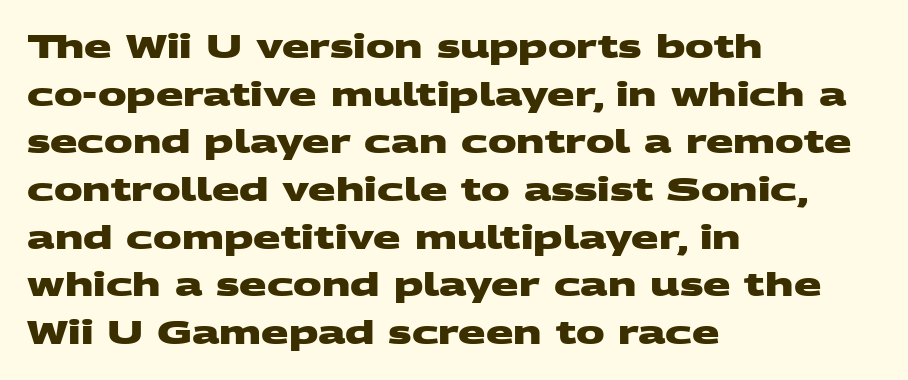
Q: Is the text bold? A: Yes.
Q: Is the typeface a serif or a sans-serif typeface? A: Sans-serif.
Q: Is the text underlined? A: No.
Q: How is the paragraph aligned? A: Left-aligned.
Q: Is the spacing between letters normal or unusually wide? A: Normal.
Q: Is the spacing between lines tight, normal or loose? A: Normal.
Q: Width (condensed, normal, or wide)? A: Wide.
Q: Stroke contrast? A: Medium.
Q: x-height? A: Large.
Q: Monospaced? A: No.
